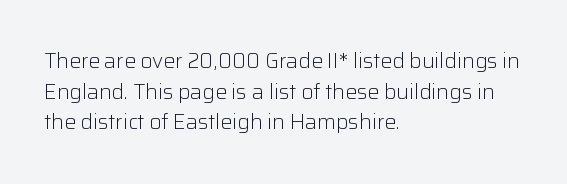
The strip under each line holds only bare page. The lines in this sample share a left origin and differ only in where they stop. The block of text has a typical density, with ordinary space between rows. A typesetter would call this zero additional tracking. Each stroke keeps to a modest, everyday thickness or less. Style check: upright.
